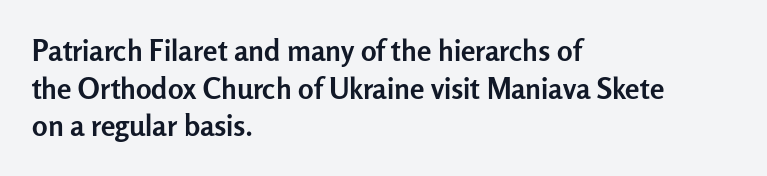
You can tell it's not italic because the verticals are truly vertical. Baseline-to-baseline distance is the conventional proportion of letter height. Heavy, bold letterforms. Character widths vary here, with narrow letters taking less room than wide ones. The lines are quadded left.
